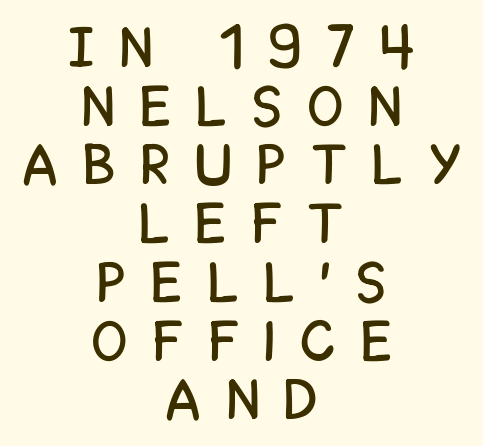
The image shows 57 px condensed sans-serif type, upright; set centered, tight line spacing (1.03x), unusually wide letter spacing (+0.48 em), not underlined; low stroke contrast and a large x-height.
